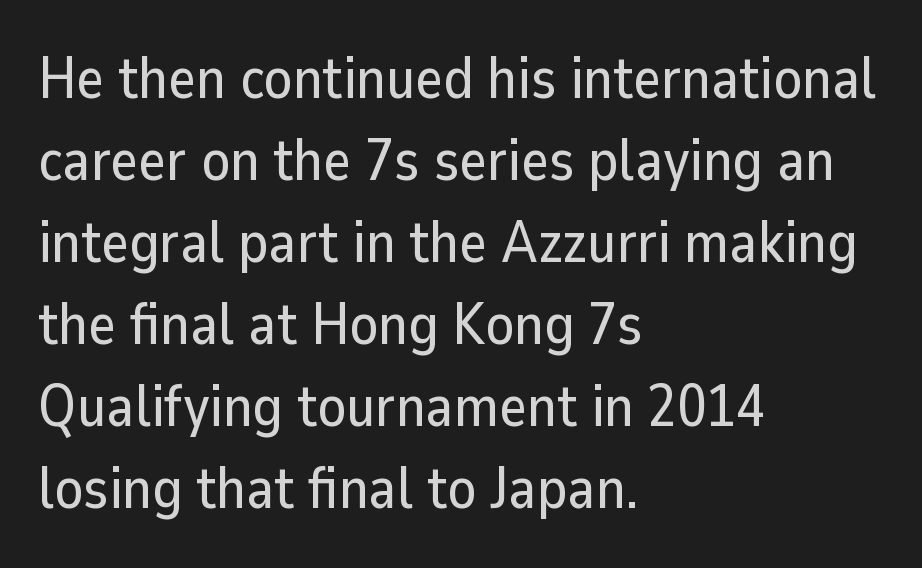
The image shows 59 px sans-serif type, upright; set left-aligned, normal line spacing (1.39x), normal letter spacing, not underlined; low stroke contrast and a medium x-height.
